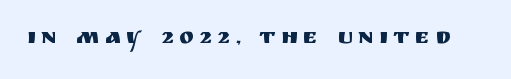
Q: Is the text italic (slanted)? A: No, it is upright.
Q: Is the text underlined? A: No.
Q: Is the spacing between letters normal or unusually wide? A: Unusually wide.
